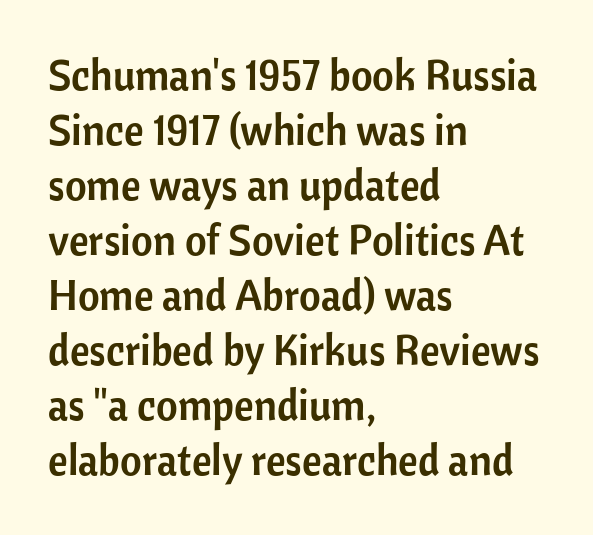
{"serif": "no", "italic": "no", "width": "normal", "stroke_contrast": "low", "x_height": "medium", "monospaced": "no", "underline": "no", "align": "left", "line_spacing": "normal", "line_spacing_ratio": 1.31, "letter_spacing": "normal", "letter_spacing_em": 0.0, "glyph_px": 42}
